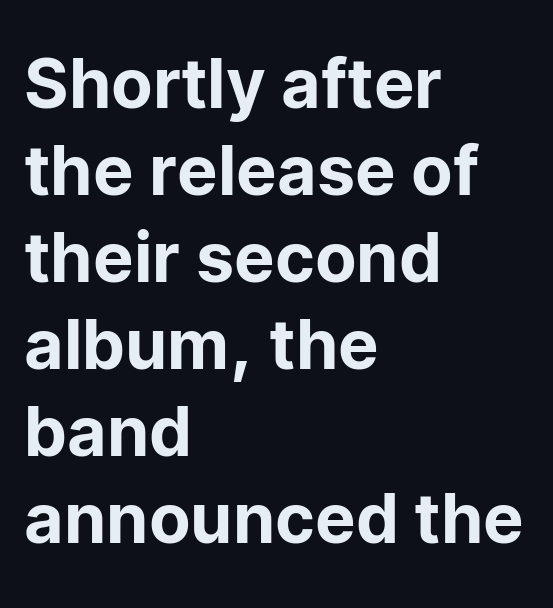
Posture: straight, roman, zero tilt. Reading down the column, the eye jumps a familiar distance to each next line. Serifs: no, the terminals of the letterforms are clean. A typesetter would call this zero additional tracking. Short and long lines alike share a common starting point at left. Unmarked baselines from the first word to the last.
